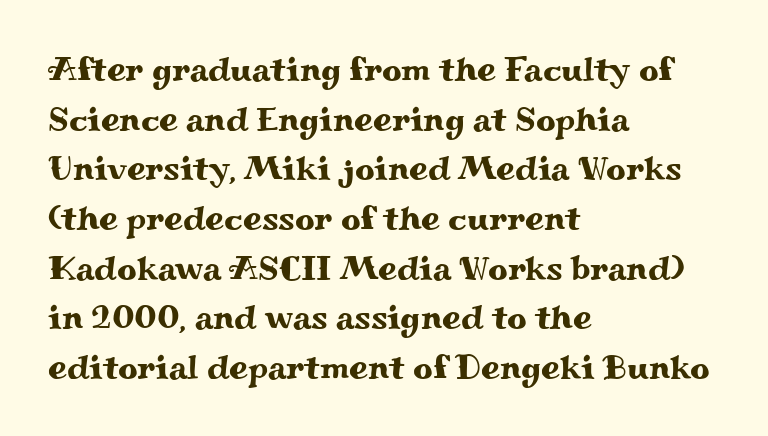
{"serif": "yes", "italic": "no", "width": "wide", "stroke_contrast": "medium", "x_height": "small", "monospaced": "no", "underline": "no", "align": "left", "line_spacing": "normal", "line_spacing_ratio": 1.46, "letter_spacing": "normal", "letter_spacing_em": 0.0, "glyph_px": 34}
